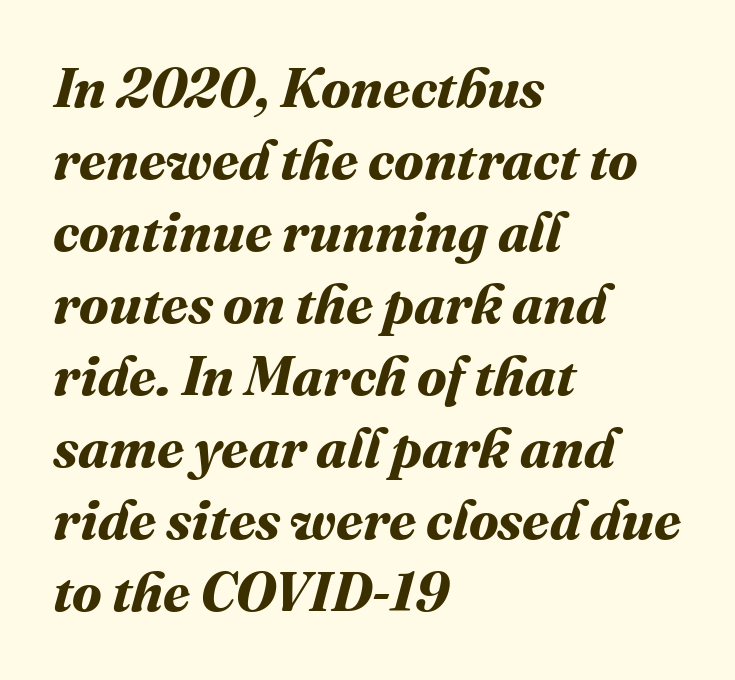
The image shows 55 px bold type; set left-aligned, normal line spacing (1.31x), normal letter spacing, not underlined; medium stroke contrast and a medium x-height.
